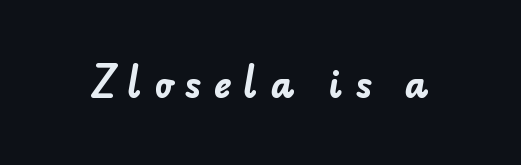
Is the letter spacing exaggerated? Yes — the characters are pushed far apart. This is sans-serif lettering, the kind often seen on screens and signage. Heavy-handed strokes throughout: this text is bold. The space directly below the letters is spotless.
